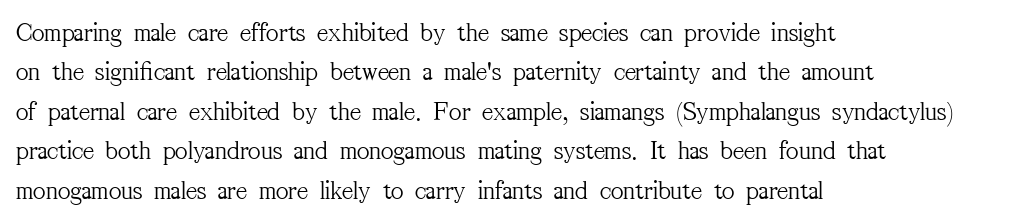
Q: Is the text bold? A: No.
Q: Is the text italic (slanted)? A: No, it is upright.
Q: Is the text underlined? A: No.
Q: How is the paragraph aligned? A: Left-aligned.
Q: Is the spacing between letters normal or unusually wide? A: Normal.
Q: Is the spacing between lines tight, normal or loose? A: Normal.
